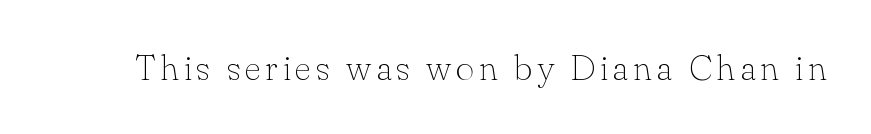
Q: Is the text bold? A: No.
Q: Is the text italic (slanted)? A: No, it is upright.
Q: Is the typeface a serif or a sans-serif typeface? A: Serif.
Q: Is the text underlined? A: No.
Q: Width (condensed, normal, or wide)? A: Normal.
Q: Stroke contrast? A: Low.
Q: x-height? A: Small.
Q: Monospaced? A: No.
